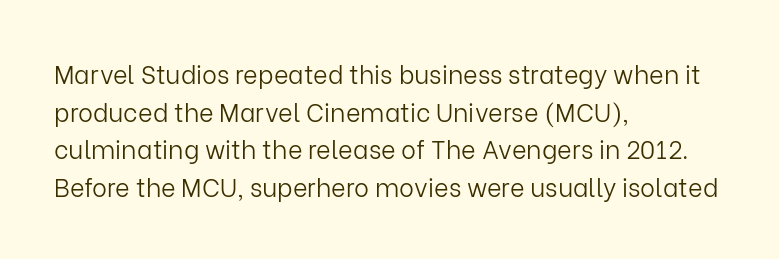
{"italic": "no", "bold": "no", "underline": "no", "align": "left", "line_spacing": "normal", "line_spacing_ratio": 1.51, "letter_spacing": "normal", "letter_spacing_em": 0.0, "glyph_px": 25}
